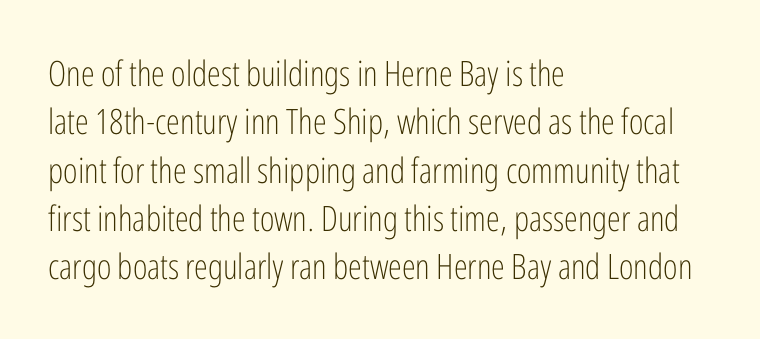
{"serif": "no", "italic": "no", "bold": "no", "weight": "light", "width": "condensed", "stroke_contrast": "low", "x_height": "medium", "monospaced": "no", "underline": "no", "align": "left", "line_spacing": "normal", "line_spacing_ratio": 1.38, "letter_spacing": "normal", "letter_spacing_em": 0.0, "glyph_px": 35}
